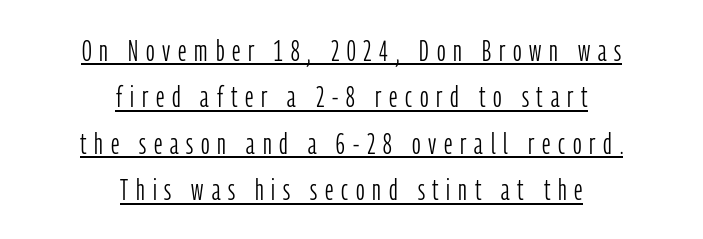
Q: Is the text bold? A: No.
Q: Is the text italic (slanted)? A: No, it is upright.
Q: Is the typeface a serif or a sans-serif typeface? A: Sans-serif.
Q: Is the text underlined? A: Yes.
Q: How is the paragraph aligned? A: Centered.
Q: Is the spacing between letters normal or unusually wide? A: Unusually wide.
Q: Is the spacing between lines tight, normal or loose? A: Normal.
Q: Width (condensed, normal, or wide)? A: Condensed.
Q: Stroke contrast? A: Low.
Q: x-height? A: Medium.
Q: Monospaced? A: No.
